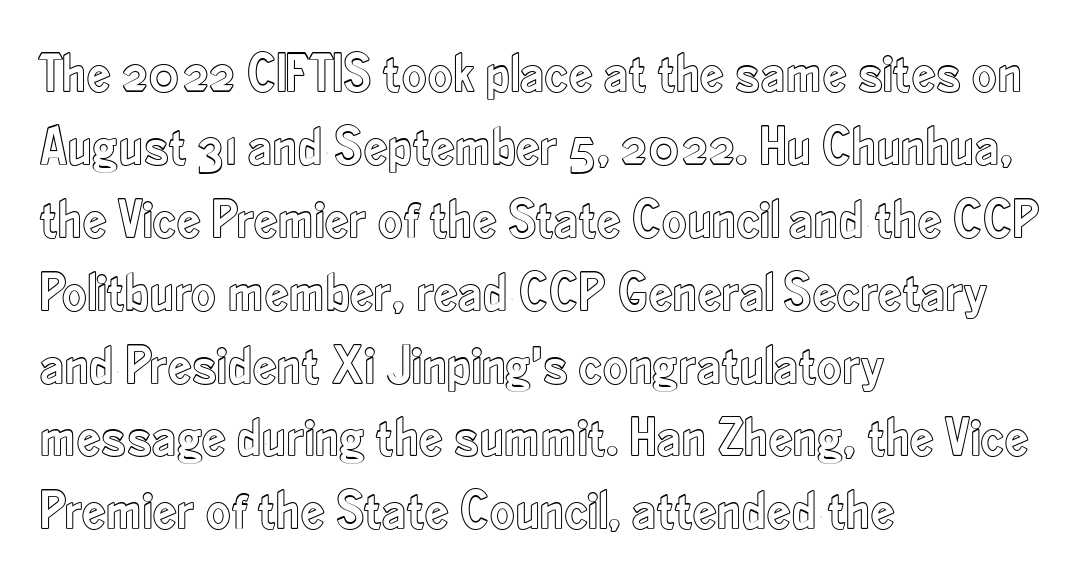
{"italic": "no", "width": "condensed", "x_height": "small", "monospaced": "no", "underline": "no", "align": "left", "line_spacing": "normal", "line_spacing_ratio": 1.35, "letter_spacing": "normal", "letter_spacing_em": 0.0, "glyph_px": 54}
